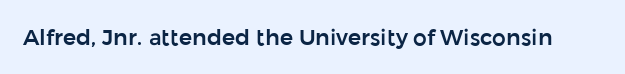
Q: Is the text italic (slanted)? A: No, it is upright.
Q: Is the text underlined? A: No.
Q: Is the spacing between letters normal or unusually wide? A: Normal.
